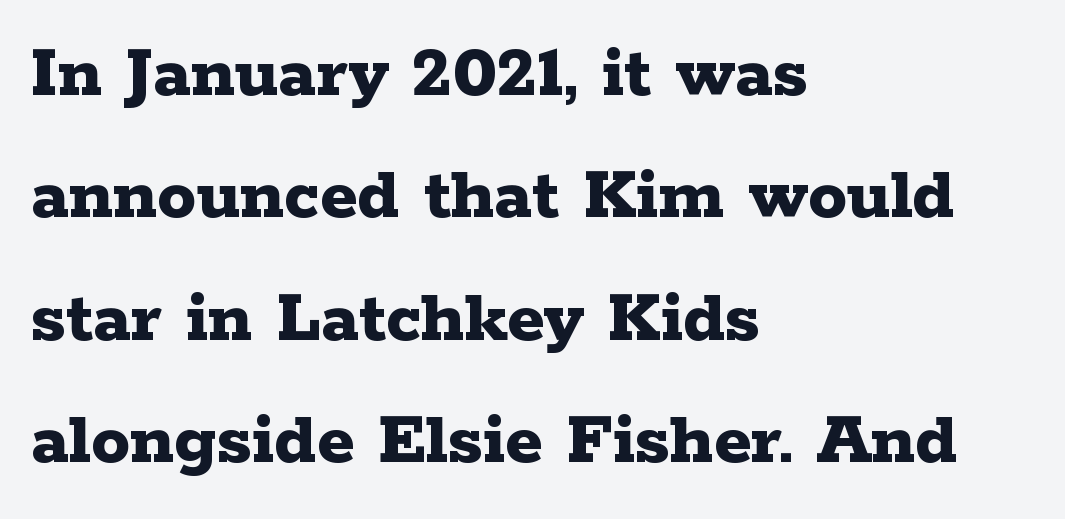
Q: Is the text bold? A: Yes.
Q: Is the text italic (slanted)? A: No, it is upright.
Q: Is the typeface a serif or a sans-serif typeface? A: Serif.
Q: Is the text underlined? A: No.
Q: How is the paragraph aligned? A: Left-aligned.
Q: Is the spacing between letters normal or unusually wide? A: Normal.
Q: Is the spacing between lines tight, normal or loose? A: Normal.
Q: Width (condensed, normal, or wide)? A: Wide.
Q: Stroke contrast? A: Low.
Q: x-height? A: Medium.
Q: Monospaced? A: No.
